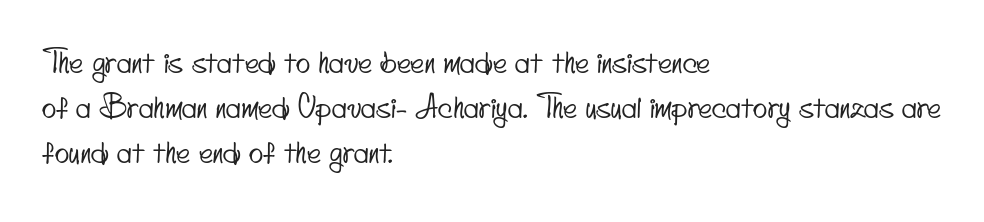
Q: Is the typeface a serif or a sans-serif typeface? A: Sans-serif.
Q: Is the text underlined? A: No.
Q: How is the paragraph aligned? A: Left-aligned.
Q: Is the spacing between letters normal or unusually wide? A: Normal.
Q: Is the spacing between lines tight, normal or loose? A: Normal.
Q: Width (condensed, normal, or wide)? A: Condensed.
Q: Stroke contrast? A: Low.
Q: x-height? A: Small.
Q: Monospaced? A: No.
